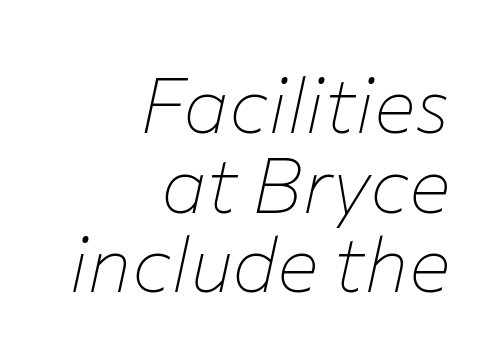
Q: Is the text bold? A: No.
Q: Is the text italic (slanted)? A: Yes, it leans right by about 12 degrees.
Q: Is the text underlined? A: No.
Q: How is the paragraph aligned? A: Right-aligned.
Q: Is the spacing between letters normal or unusually wide? A: Normal.
Q: Is the spacing between lines tight, normal or loose? A: Tight.
Q: Width (condensed, normal, or wide)? A: Normal.
Q: Stroke contrast? A: Low.
Q: x-height? A: Medium.
Q: Monospaced? A: No.
